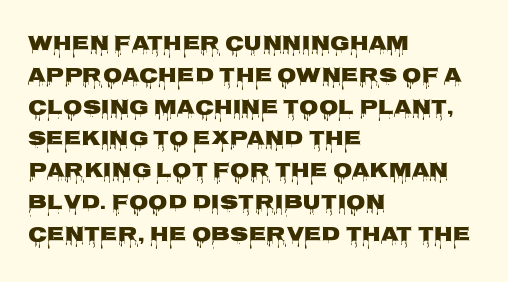
The letterforms sit shoulder to shoulder at normal distance. Ordinary non-slanted type is in use. All the whitespace from short lines collects on the right. The space between consecutive lines is moderate. The area under the type is left untouched.
